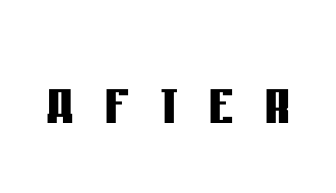
Q: Is the text bold? A: Yes.
Q: Is the text italic (slanted)? A: No, it is upright.
Q: Is the typeface a serif or a sans-serif typeface? A: Sans-serif.
Q: Is the text underlined? A: No.
Q: Is the spacing between letters normal or unusually wide? A: Unusually wide.
Q: Width (condensed, normal, or wide)? A: Condensed.
Q: Stroke contrast? A: Low.
Q: x-height? A: Large.
Q: Monospaced? A: No.
